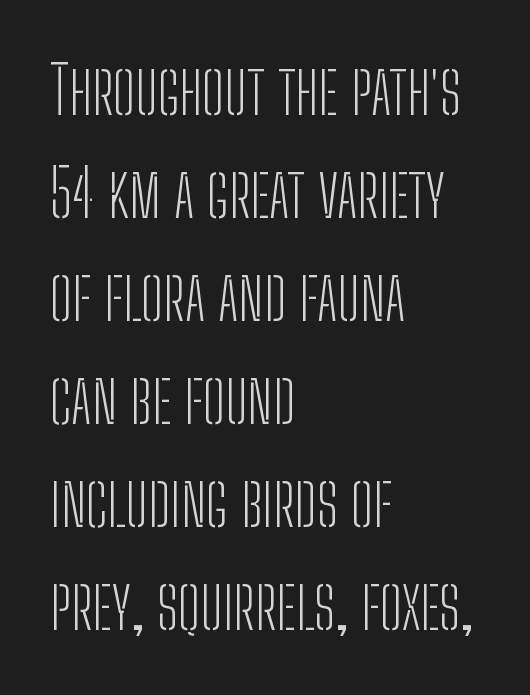
Q: Is the text bold? A: No.
Q: Is the text italic (slanted)? A: No, it is upright.
Q: Is the typeface a serif or a sans-serif typeface? A: Sans-serif.
Q: Is the text underlined? A: No.
Q: How is the paragraph aligned? A: Left-aligned.
Q: Is the spacing between letters normal or unusually wide? A: Normal.
Q: Is the spacing between lines tight, normal or loose? A: Normal.
Q: Width (condensed, normal, or wide)? A: Condensed.
Q: Stroke contrast? A: Low.
Q: x-height? A: Medium.
Q: Monospaced? A: No.
